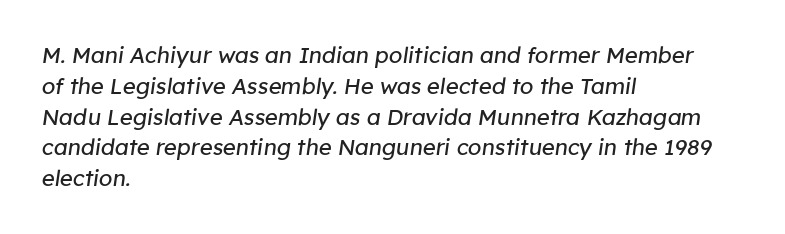
This rendering features lettering with no underline. Observe the ordinary spacing: letters are neighbours, not strangers. Tall strokes in this sample are angled rather than plumb. Does the copy run flush right? No — it runs flush left. No heavy texture on the line: the type isn't bold. Notice how descenders clear the ascenders below comfortably — that's standard leading.
